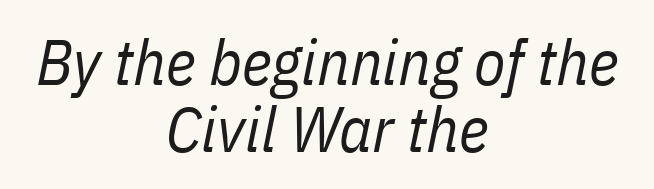
The image shows 64 px regular-weight, condensed type, italic (leaning right); set centered, tight line spacing (1.04x), normal letter spacing, not underlined; low stroke contrast and a medium x-height.
